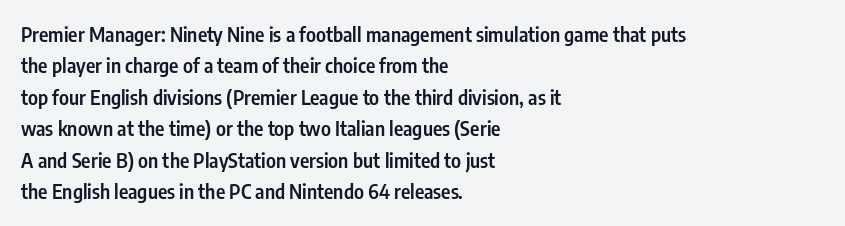
{"italic": "no", "bold": "semi", "underline": "no", "align": "left", "line_spacing": "normal", "line_spacing_ratio": 1.57, "letter_spacing": "normal", "letter_spacing_em": 0.0, "glyph_px": 20}
